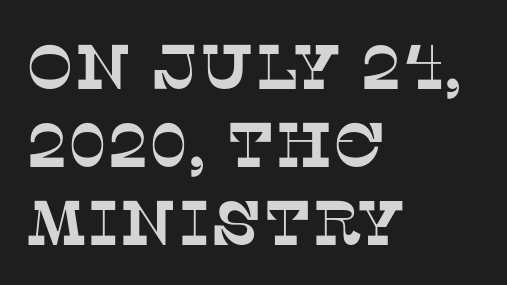
Q: Is the typeface a serif or a sans-serif typeface? A: Serif.
Q: Is the text underlined? A: No.
Q: How is the paragraph aligned? A: Left-aligned.
Q: Is the spacing between letters normal or unusually wide? A: Normal.
Q: Width (condensed, normal, or wide)? A: Normal.
Q: Stroke contrast? A: Low.
Q: x-height? A: Large.
Q: Monospaced? A: No.
